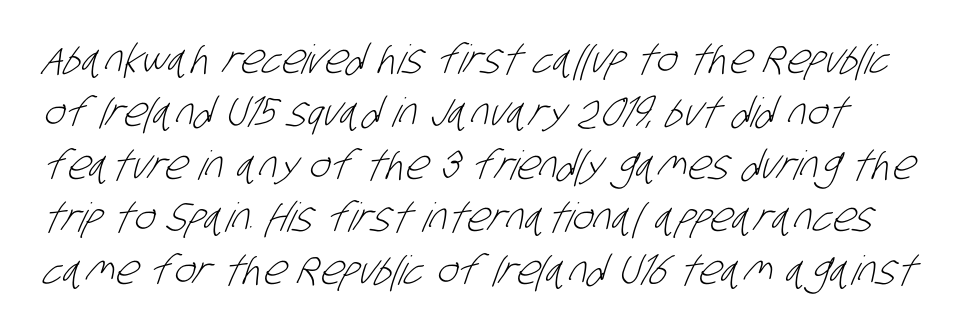
The image shows 40 px light, condensed sans-serif type; set normal line spacing (1.32x), normal letter spacing, not underlined; low stroke contrast and a large x-height.
